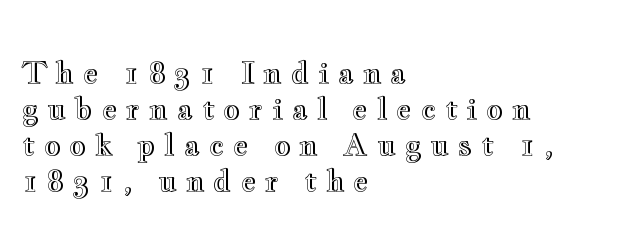
Does extra space separate the letters? Yes, quite a lot of it. The rendering uses natural spacing where letterforms have individual widths. Tall strokes in this sample are plumb rather than angled. Clear beneath every line of the passage. The paragraph has a hard left edge and a soft right edge.
